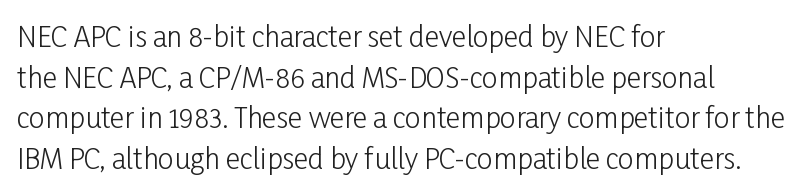
The image shows 28 px light, condensed sans-serif type, upright; set left-aligned, normal line spacing (1.45x), normal letter spacing, not underlined; low stroke contrast and a medium x-height.
